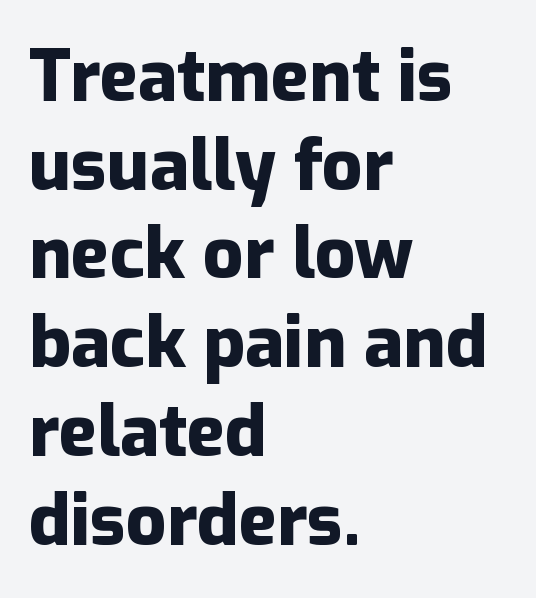
Q: Is the text bold? A: Yes.
Q: Is the text italic (slanted)? A: No, it is upright.
Q: Is the typeface a serif or a sans-serif typeface? A: Sans-serif.
Q: Is the text underlined? A: No.
Q: How is the paragraph aligned? A: Left-aligned.
Q: Is the spacing between letters normal or unusually wide? A: Normal.
Q: Is the spacing between lines tight, normal or loose? A: Normal.
Q: Width (condensed, normal, or wide)? A: Normal.
Q: Stroke contrast? A: Low.
Q: x-height? A: Medium.
Q: Monospaced? A: No.
